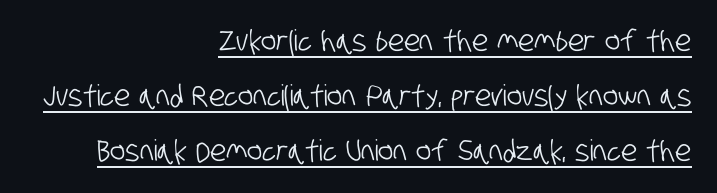
The image shows 29 px condensed sans-serif type; set right-aligned, loose line spacing (1.9x), normal letter spacing, underlined; low stroke contrast and a large x-height.
